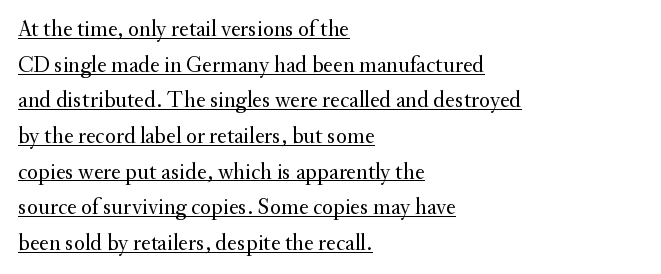
{"italic": "no", "bold": "no", "underline": "yes", "align": "left", "line_spacing": "normal", "line_spacing_ratio": 1.55, "letter_spacing": "normal", "letter_spacing_em": 0.0, "glyph_px": 23}
